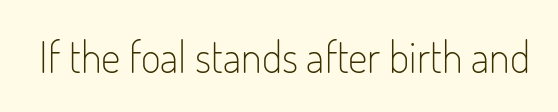
{"serif": "no", "italic": "no", "bold": "no", "weight": "light", "width": "condensed", "stroke_contrast": "low", "x_height": "small", "monospaced": "no", "underline": "no", "letter_spacing": "normal", "letter_spacing_em": 0.0, "glyph_px": 43}
